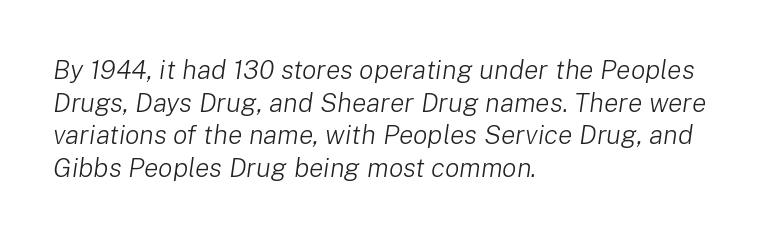
Only glyphs here, with clear space below each row. Italic? Definitely — the glyphs are oblique. Is the type heavy? It reads as light-to-regular instead. What stands out about the letter spacing? Nothing — it is the standard amount. The typesetter chose a ragged-right arrangement here.
